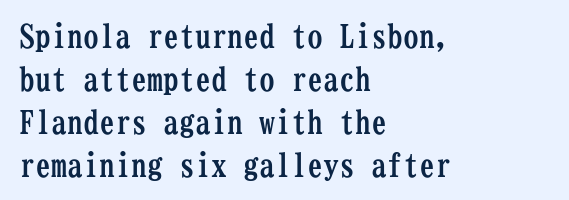
{"serif": "yes", "italic": "no", "bold": "yes", "weight": "semibold", "width": "condensed", "stroke_contrast": "low", "x_height": "medium", "monospaced": "yes", "underline": "no", "align": "left", "line_spacing": "normal", "line_spacing_ratio": 1.34, "letter_spacing": "normal", "letter_spacing_em": 0.0, "glyph_px": 32}
